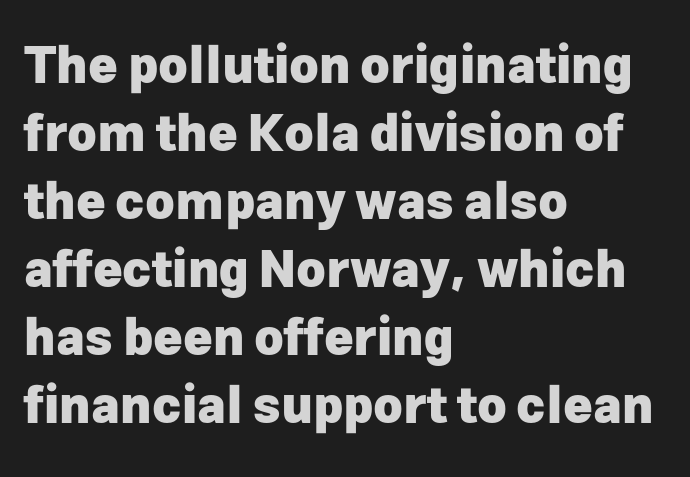
Q: Is the text bold? A: Yes.
Q: Is the text italic (slanted)? A: No, it is upright.
Q: Is the typeface a serif or a sans-serif typeface? A: Sans-serif.
Q: Is the text underlined? A: No.
Q: How is the paragraph aligned? A: Left-aligned.
Q: Is the spacing between letters normal or unusually wide? A: Normal.
Q: Is the spacing between lines tight, normal or loose? A: Normal.
Q: Width (condensed, normal, or wide)? A: Normal.
Q: Stroke contrast? A: Low.
Q: x-height? A: Medium.
Q: Monospaced? A: No.
